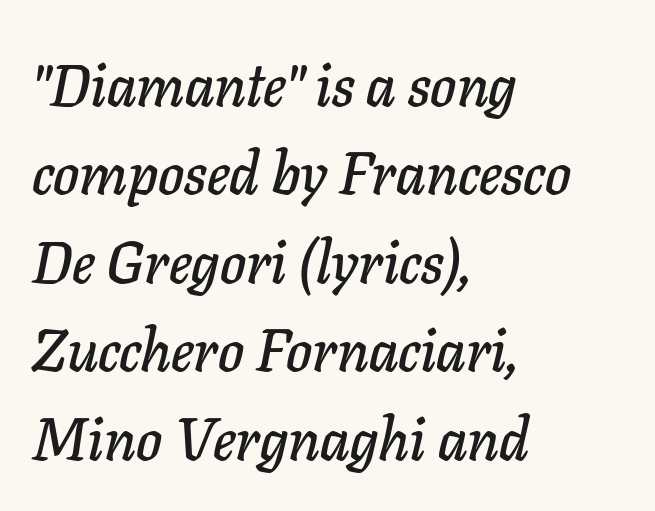
{"italic": "yes", "lean": "right", "slant_degrees": 11, "width": "normal", "stroke_contrast": "low", "x_height": "medium", "monospaced": "no", "underline": "no", "align": "left", "line_spacing": "normal", "line_spacing_ratio": 1.5, "letter_spacing": "normal", "letter_spacing_em": 0.0, "glyph_px": 59}
